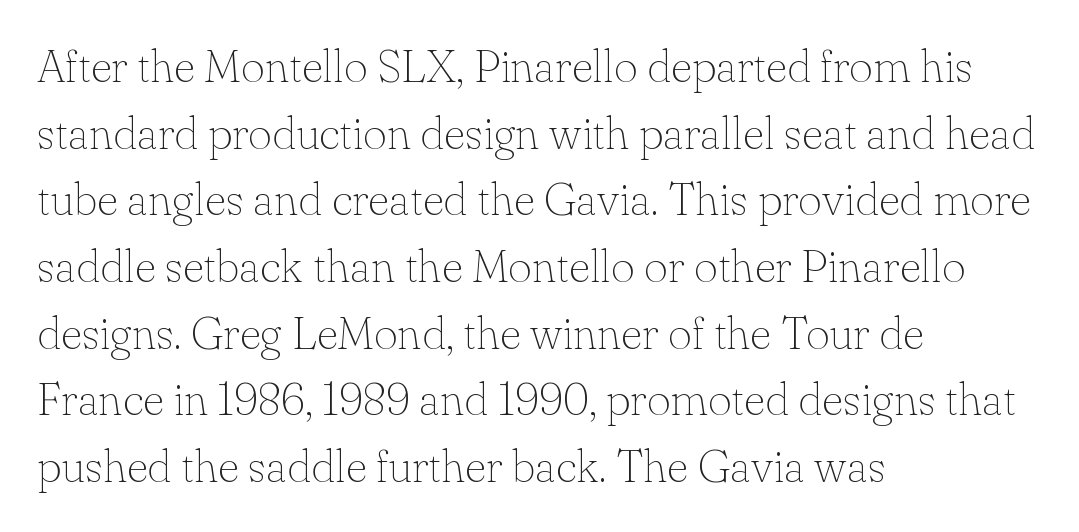
The image shows 46 px thin serif type, upright; set left-aligned, normal line spacing (1.45x), normal letter spacing, not underlined; low stroke contrast and a small x-height.
